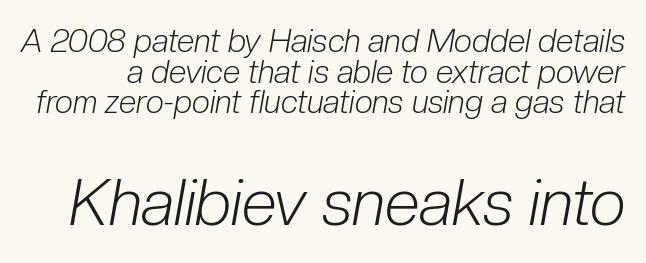
Reading down the column, the eye jumps only a short way to each next line. Spacing between characters is what you'd get straight out of the box. Observe the lean: these are italic letterforms. Of the two passages, the one underneath uses the larger point size.
